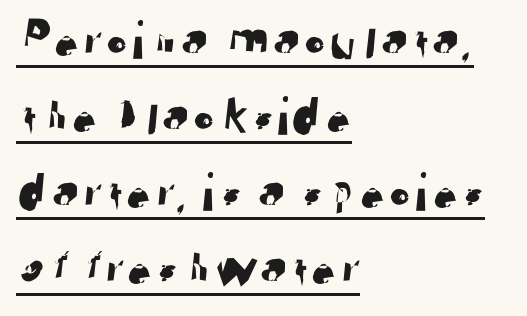
{"serif": "no", "width": "normal", "stroke_contrast": "low", "x_height": "medium", "monospaced": "no", "underline": "yes", "align": "left", "line_spacing": "normal", "line_spacing_ratio": 1.38, "letter_spacing": "normal", "letter_spacing_em": 0.0, "glyph_px": 55}
